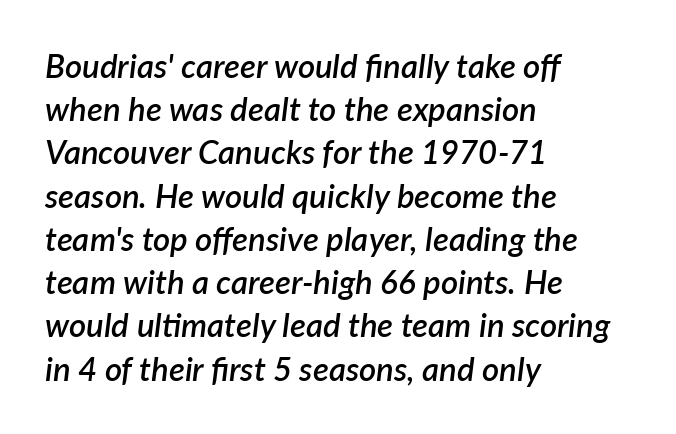
{"italic": "yes", "lean": "right", "slant_degrees": 7, "bold": "semi", "weight": "semibold", "width": "normal", "stroke_contrast": "low", "x_height": "medium", "monospaced": "no", "underline": "no", "align": "left", "line_spacing": "normal", "line_spacing_ratio": 1.31, "letter_spacing": "normal", "letter_spacing_em": 0.0, "glyph_px": 33}
